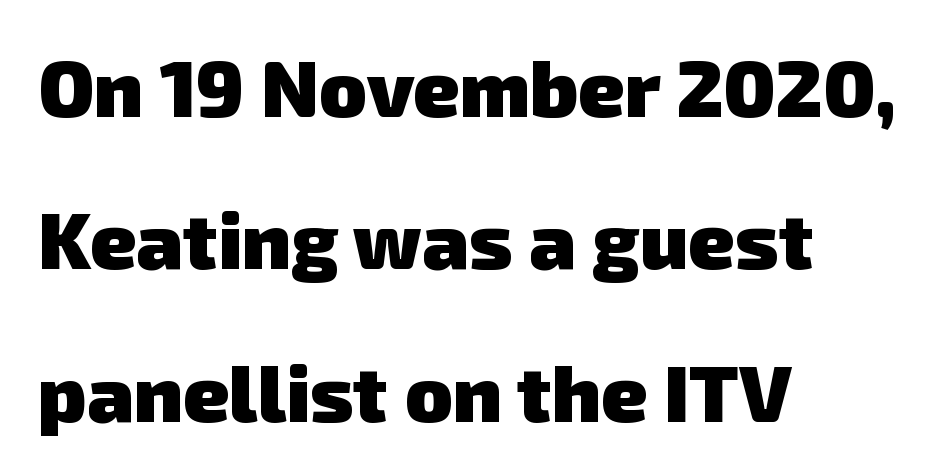
{"serif": "no", "bold": "yes", "weight": "heavy", "width": "normal", "stroke_contrast": "low", "x_height": "medium", "monospaced": "no", "underline": "no", "align": "left", "line_spacing": "loose", "line_spacing_ratio": 1.93, "letter_spacing": "normal", "letter_spacing_em": 0.0, "glyph_px": 79}
